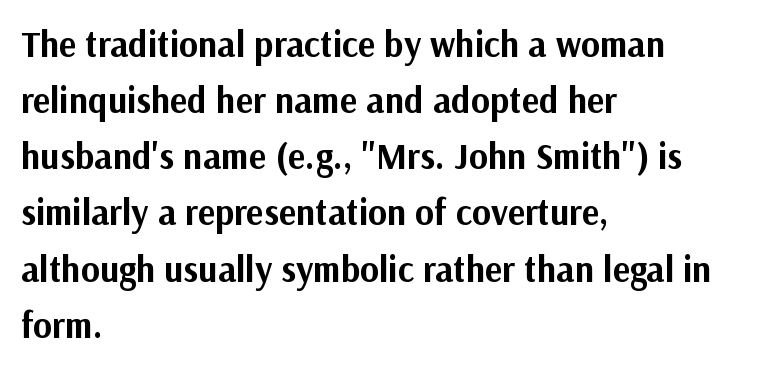
A typesetter would mark this as roman, not italic. Caption: multi-line text, flush left, ragged right. How heavy is the stroke? Heavy — this is a bold. Do the characters align in a grid? No, the font is proportional.
